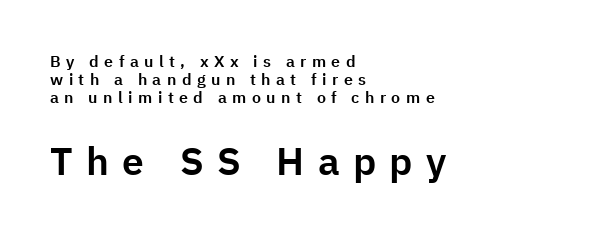
The compositor pushed each line to the left boundary. Of the two passages, the one underneath uses the larger point size. The tracking reads as deliberately expanded to a designer's eye. Each letter keeps its own natural width here, so spacing adapts to shape.
